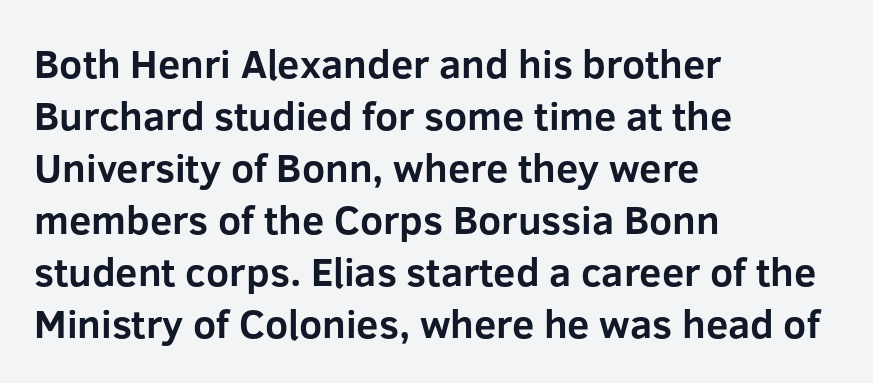
Q: Is the text bold? A: Yes.
Q: Is the text italic (slanted)? A: No, it is upright.
Q: Is the typeface a serif or a sans-serif typeface? A: Sans-serif.
Q: Is the text underlined? A: No.
Q: How is the paragraph aligned? A: Left-aligned.
Q: Is the spacing between letters normal or unusually wide? A: Normal.
Q: Is the spacing between lines tight, normal or loose? A: Normal.
Q: Width (condensed, normal, or wide)? A: Normal.
Q: Stroke contrast? A: Low.
Q: x-height? A: Medium.
Q: Monospaced? A: No.
